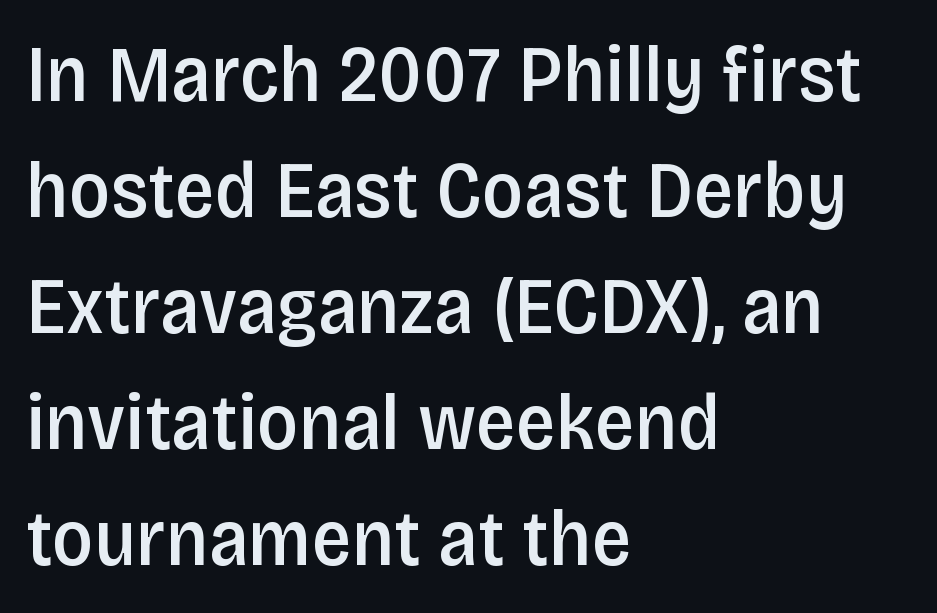
Q: Is the text bold? A: Semi-bold.
Q: Is the text italic (slanted)? A: No, it is upright.
Q: Is the typeface a serif or a sans-serif typeface? A: Sans-serif.
Q: Is the text underlined? A: No.
Q: How is the paragraph aligned? A: Left-aligned.
Q: Is the spacing between letters normal or unusually wide? A: Normal.
Q: Is the spacing between lines tight, normal or loose? A: Normal.
Q: Width (condensed, normal, or wide)? A: Condensed.
Q: Stroke contrast? A: Low.
Q: x-height? A: Large.
Q: Monospaced? A: No.
